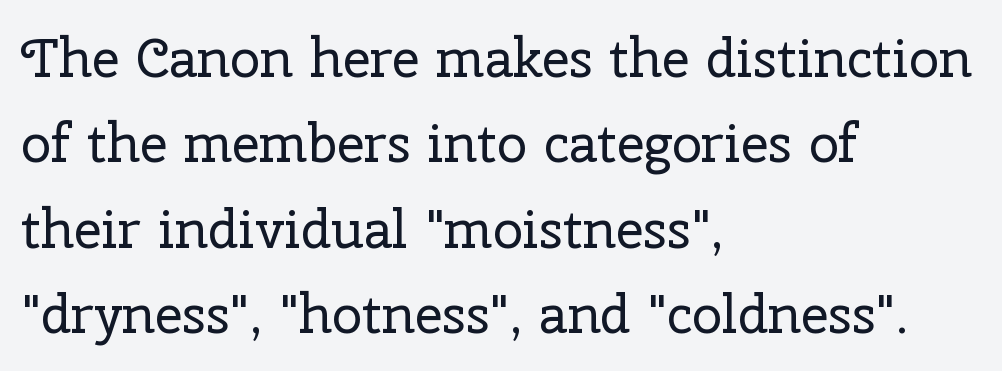
The image shows 54 px regular-weight serif type, upright; set left-aligned, normal line spacing (1.58x), normal letter spacing, not underlined; low stroke contrast and a medium x-height.
